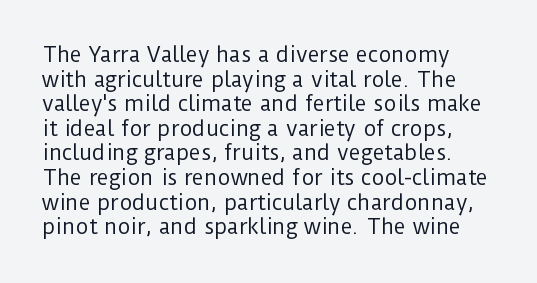
The image shows 20 px text type, upright; set left-aligned, line spacing 1.23x, normal letter spacing, not underlined.
